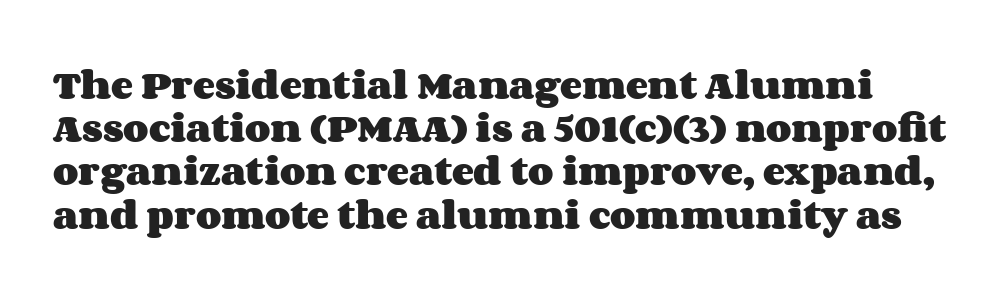
The image shows 33 px heavy, wide type, upright; set normal line spacing (1.31x), normal letter spacing, not underlined; medium stroke contrast and a large x-height.
